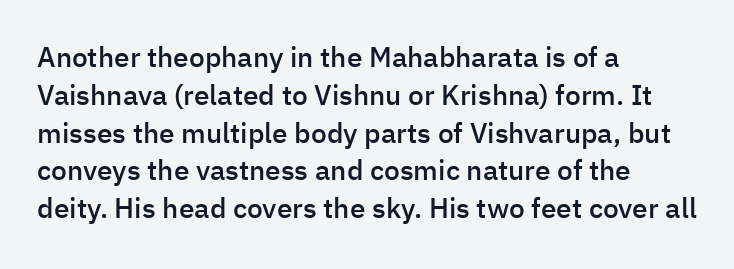
The image shows 28 px semibold sans-serif type, upright; set left-aligned, normal line spacing (1.35x), normal letter spacing, not underlined; low stroke contrast and a medium x-height.
